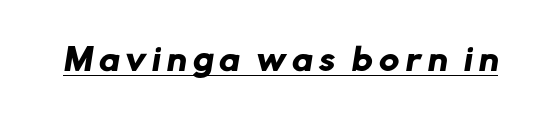
These lines are rendered in a variable-pitch font. The face used here appears with an underline applied. The letters are spread apart with noticeably loose tracking. No feet cap the strokes, marking this as sans-serif type.
